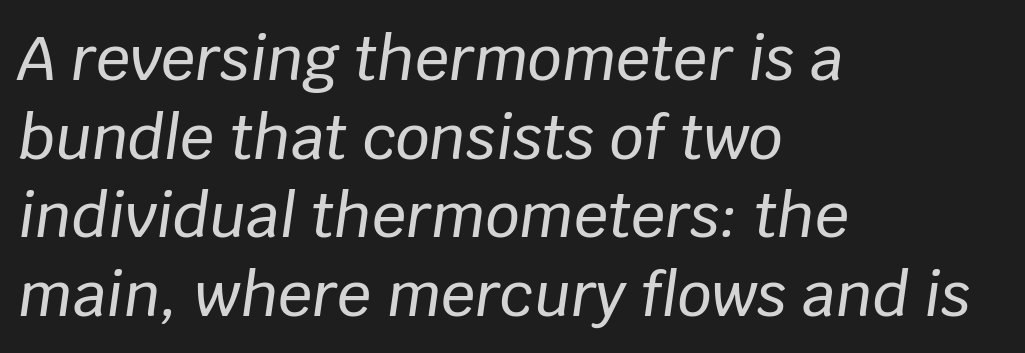
{"italic": "yes", "lean": "right", "slant_degrees": 8, "width": "normal", "stroke_contrast": "low", "x_height": "large", "monospaced": "no", "underline": "no", "align": "left", "line_spacing": "normal", "line_spacing_ratio": 1.31, "letter_spacing": "normal", "letter_spacing_em": 0.0, "glyph_px": 60}
